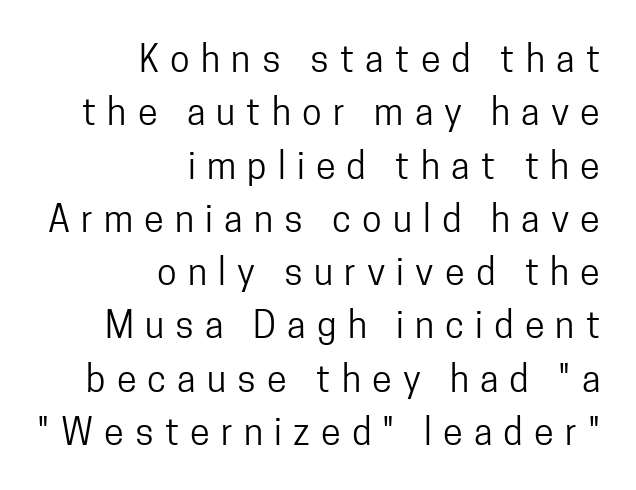
Posture: vertical. Typeset ragged left — the right edge is the straight one. What's the leading like? Ordinary, nothing unusual. Tracking value appears strongly positive — letters spread wide. Only glyphs here, with clear space below each row.
